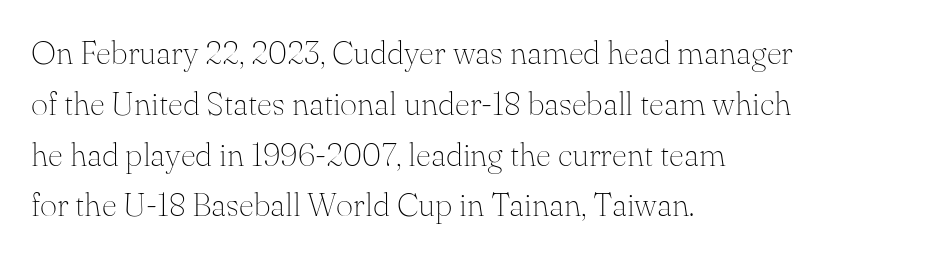
{"serif": "yes", "italic": "no", "bold": "no", "weight": "thin", "width": "normal", "stroke_contrast": "medium", "x_height": "small", "monospaced": "no", "underline": "no", "align": "left", "line_spacing": "normal", "line_spacing_ratio": 1.54, "letter_spacing": "normal", "letter_spacing_em": 0.0, "glyph_px": 33}
